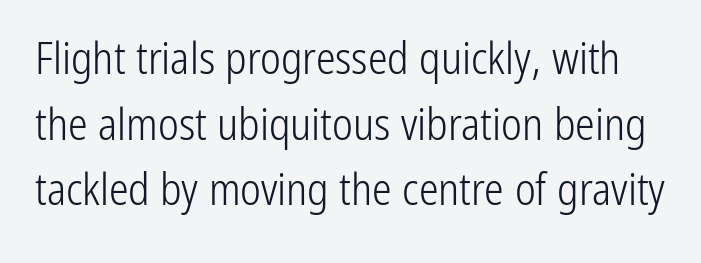
Check under the words: just untouched page. Inter-character spacing is left at the font's built-in metrics. In terms of letterform style, serifs are entirely absent. Honestly, the row spacing looks completely unremarkable. The type sits square on the baseline with zero lean.
